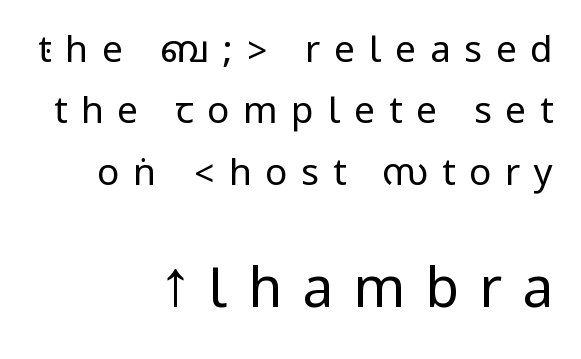
The image shows 55 px regular-weight, condensed sans-serif type, upright; set right-aligned, normal line spacing (1.66x), unusually wide letter spacing (+0.37 em), not underlined; the second (bottom) block is 1.49x larger; low stroke contrast.
